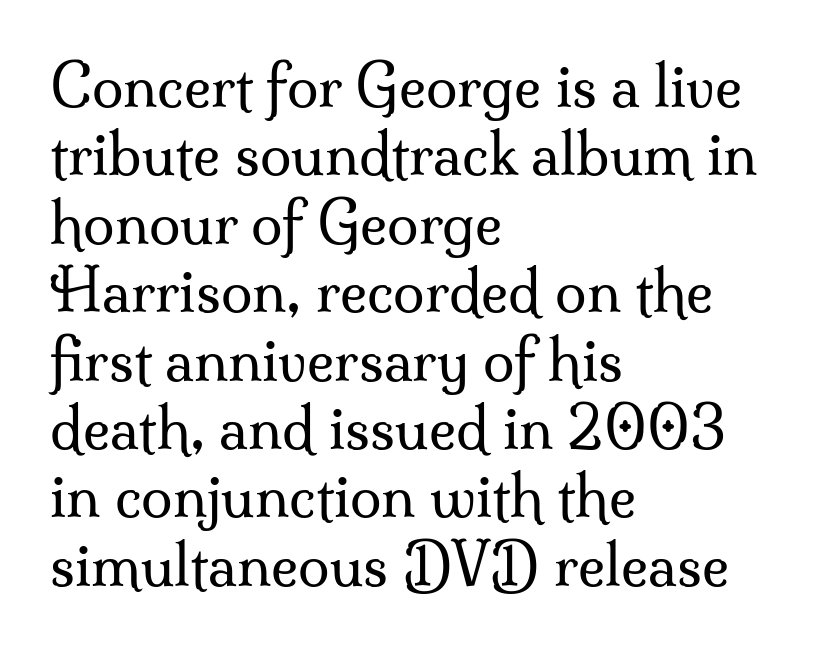
Q: Is the text bold? A: No.
Q: Is the text italic (slanted)? A: No, it is upright.
Q: Is the typeface a serif or a sans-serif typeface? A: Serif.
Q: Is the text underlined? A: No.
Q: How is the paragraph aligned? A: Left-aligned.
Q: Is the spacing between letters normal or unusually wide? A: Normal.
Q: Width (condensed, normal, or wide)? A: Normal.
Q: Stroke contrast? A: Medium.
Q: x-height? A: Small.
Q: Monospaced? A: No.
